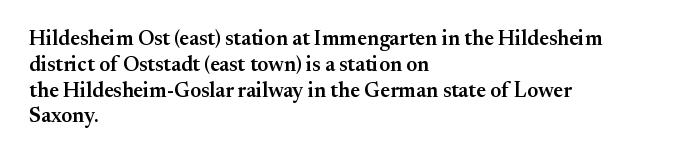
Weight: semibold (demi). Clear beneath every line of the passage. Nothing unusual about the tracking: characters are spaced as the font intends. Notice how the stems are strictly vertical — no italics here. This sample is left-justified, so line endings fall wherever the words run out.
